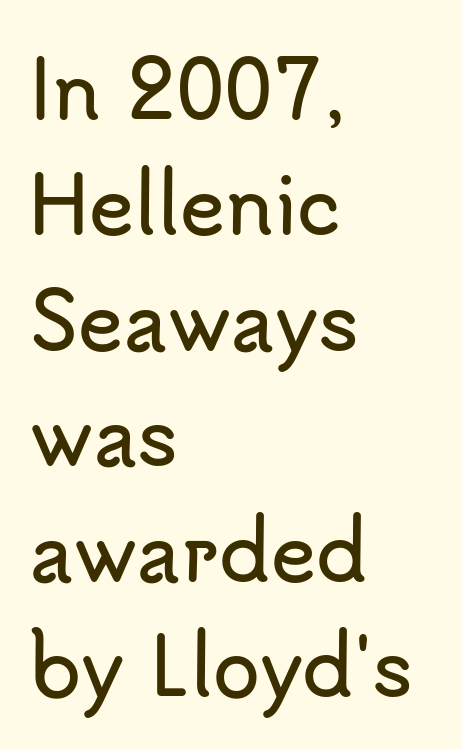
{"serif": "no", "italic": "no", "width": "normal", "stroke_contrast": "low", "x_height": "small", "monospaced": "no", "underline": "no", "align": "left", "line_spacing": "normal", "line_spacing_ratio": 1.5, "letter_spacing": "normal", "letter_spacing_em": 0.0, "glyph_px": 77}
